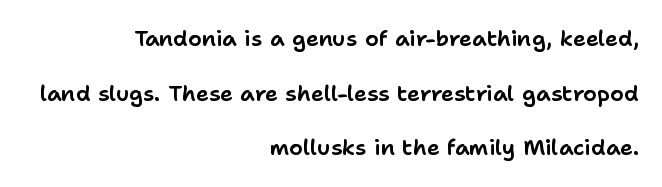
Q: Is the text italic (slanted)? A: No, it is upright.
Q: Is the text underlined? A: No.
Q: How is the paragraph aligned? A: Right-aligned.
Q: Is the spacing between letters normal or unusually wide? A: Normal.
Q: Is the spacing between lines tight, normal or loose? A: Loose.
